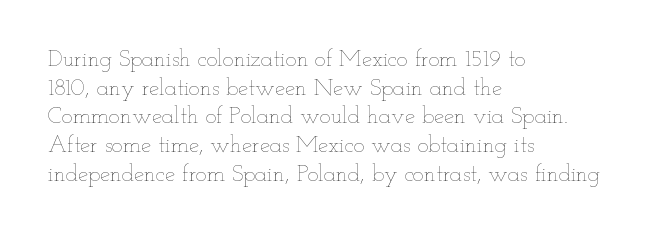
{"italic": "no", "bold": "no", "underline": "no", "align": "left", "line_spacing": "normal", "line_spacing_ratio": 1.25, "letter_spacing": "normal", "letter_spacing_em": 0.0, "glyph_px": 23}
